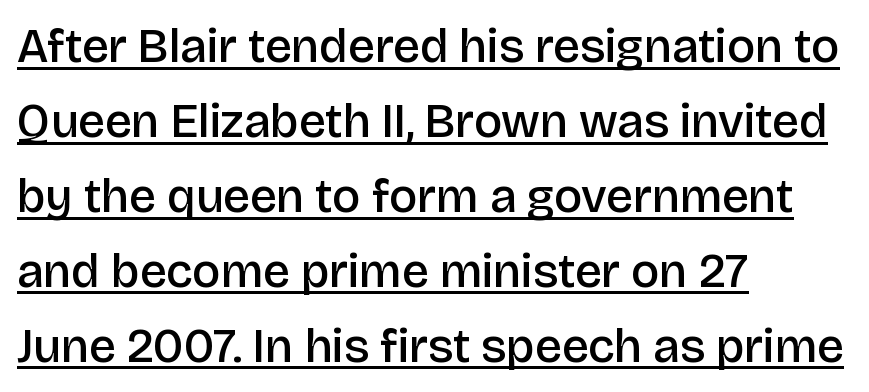
The image shows 48 px semibold sans-serif type, upright; set left-aligned, normal line spacing (1.56x), normal letter spacing, underlined; low stroke contrast and a large x-height.
